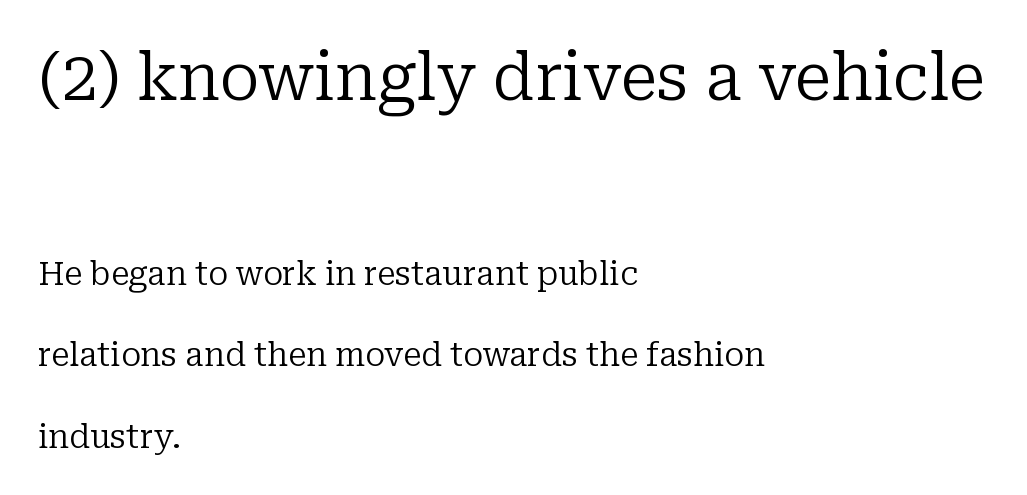
Nobody drew a line under any word here. Every row of glyphs begins at an identical x-position on the left. In terms of posture, this sample is upright. The face used here is rendered with its standard letterfit. Notice the wide empty band between every row — that's loose leading.
